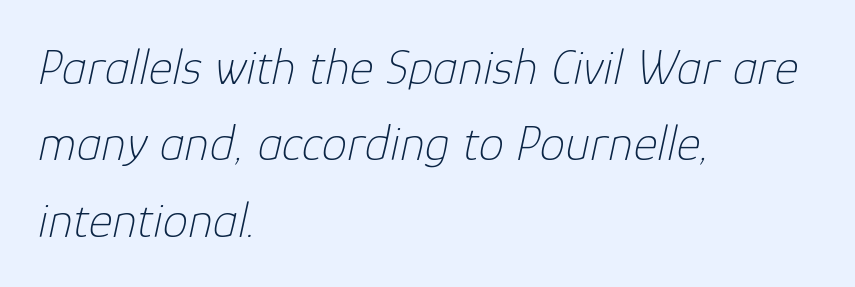
{"italic": "yes", "lean": "right", "slant_degrees": 12, "bold": "no", "weight": "thin", "width": "normal", "stroke_contrast": "low", "x_height": "medium", "monospaced": "no", "underline": "no", "align": "left", "line_spacing": "normal", "line_spacing_ratio": 1.5, "letter_spacing": "normal", "letter_spacing_em": 0.0, "glyph_px": 51}
